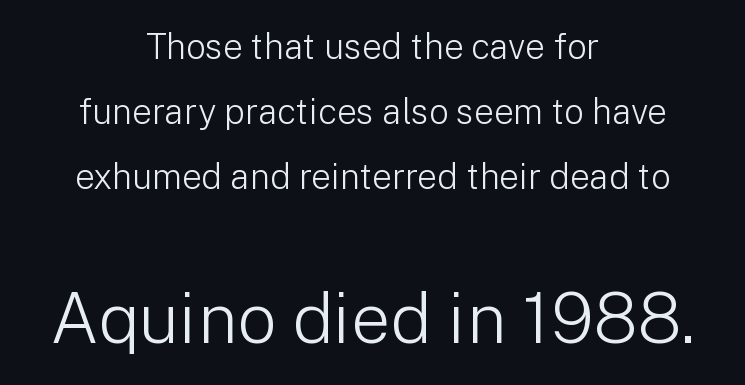
Glyph-to-glyph distance matches everyday printed text. A roman cut, with each character standing at attention. The gap between lines stays unmarked. Character widths vary here, with narrow letters taking less room than wide ones.
